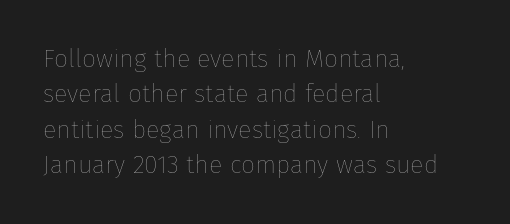
Plain, unruled lines of type. Is the type heavy? It reads as light-to-regular instead. Interline gaps are of average width in this sample. In terms of posture, this sample is upright. These lines are set flush left with a ragged right edge. Nothing unusual about the tracking: characters are spaced as the font intends.
